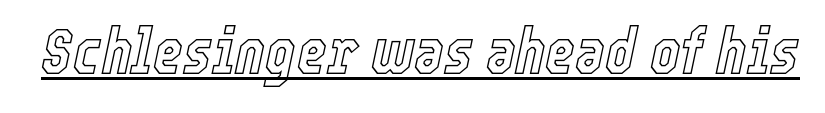
Words appear dense and cohesive because spacing is normal. The specimen reads as italic at a glance. Proportional: the letters do not fall into vertical columns. Each line of the rendering has a horizontal stroke beneath the glyphs.
